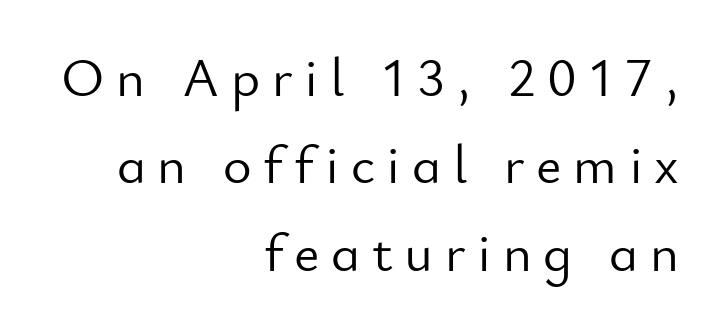
Q: Is the text bold? A: No.
Q: Is the text italic (slanted)? A: No, it is upright.
Q: Is the typeface a serif or a sans-serif typeface? A: Sans-serif.
Q: Is the text underlined? A: No.
Q: How is the paragraph aligned? A: Right-aligned.
Q: Is the spacing between letters normal or unusually wide? A: Unusually wide.
Q: Is the spacing between lines tight, normal or loose? A: Normal.
Q: Width (condensed, normal, or wide)? A: Normal.
Q: Stroke contrast? A: Low.
Q: x-height? A: Small.
Q: Monospaced? A: No.
